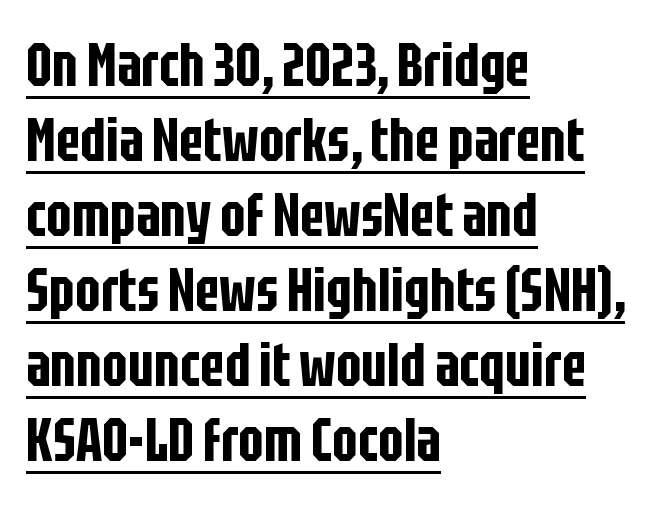
Unlike a traditional serif, this face leaves its strokes unadorned. Underlined type. Line beginnings align vertically; line endings do not. Ascenders rise straight up at ninety degrees.
